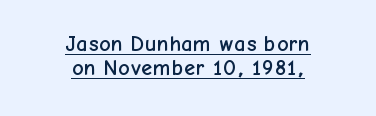
Q: Is the text italic (slanted)? A: No, it is upright.
Q: Is the text underlined? A: Yes.
Q: How is the paragraph aligned? A: Centered.
Q: Is the spacing between letters normal or unusually wide? A: Normal.
Q: Is the spacing between lines tight, normal or loose? A: Tight.
